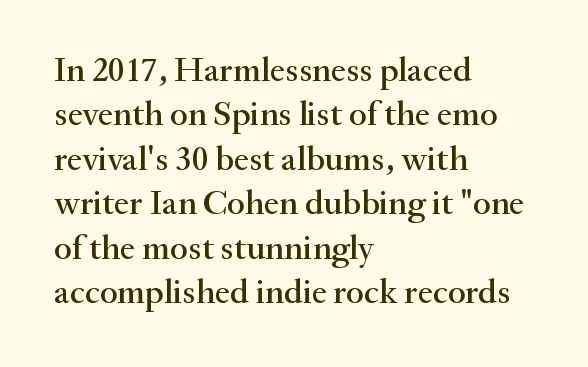
{"serif": "yes", "italic": "no", "width": "normal", "stroke_contrast": "medium", "x_height": "small", "monospaced": "no", "underline": "no", "align": "left", "line_spacing": "normal", "line_spacing_ratio": 1.27, "letter_spacing": "normal", "letter_spacing_em": 0.0, "glyph_px": 35}
